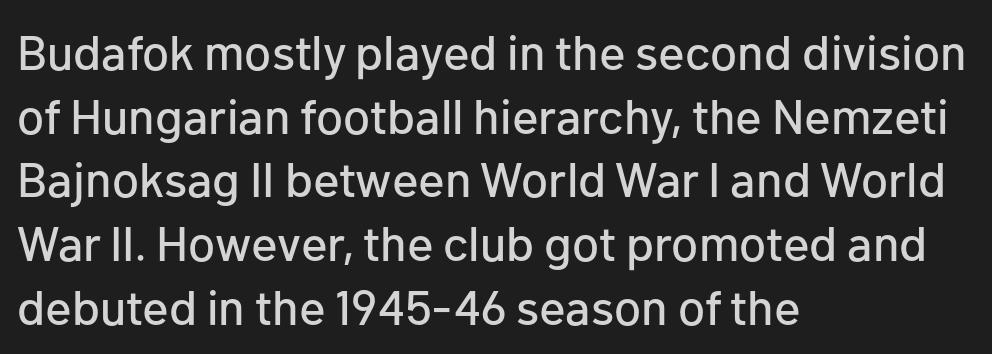
Serif or sans? Sans — the stroke terminals are bare. Posture: upright roman. Type without underlining. If you measured baseline to baseline, you'd find a middling distance. Proportional: the letters do not fall into vertical columns. These lines keep a tight, regular rhythm from letter to letter.
